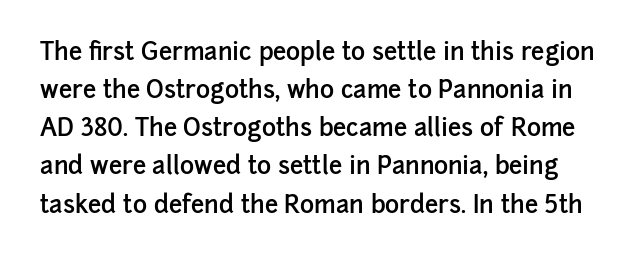
Q: Is the text bold? A: Semi-bold.
Q: Is the text italic (slanted)? A: No, it is upright.
Q: Is the text underlined? A: No.
Q: Is the spacing between letters normal or unusually wide? A: Normal.
Q: Is the spacing between lines tight, normal or loose? A: Normal.
